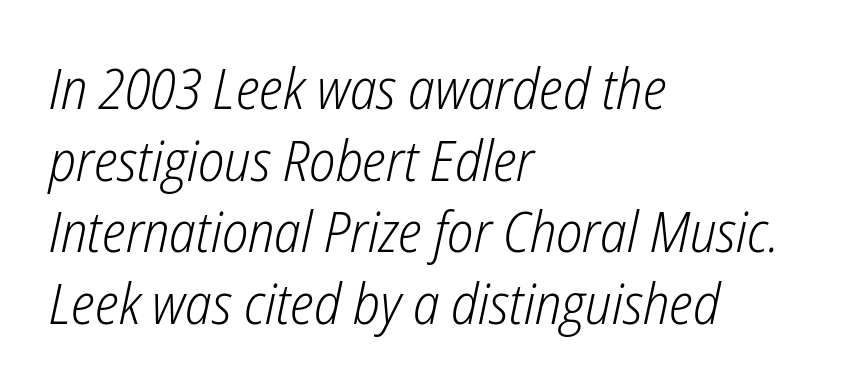
Q: Is the text bold? A: No.
Q: Is the text italic (slanted)? A: Yes, it leans right by about 12 degrees.
Q: Is the text underlined? A: No.
Q: How is the paragraph aligned? A: Left-aligned.
Q: Is the spacing between letters normal or unusually wide? A: Normal.
Q: Is the spacing between lines tight, normal or loose? A: Normal.
Q: Width (condensed, normal, or wide)? A: Condensed.
Q: Stroke contrast? A: Low.
Q: x-height? A: Medium.
Q: Monospaced? A: No.
